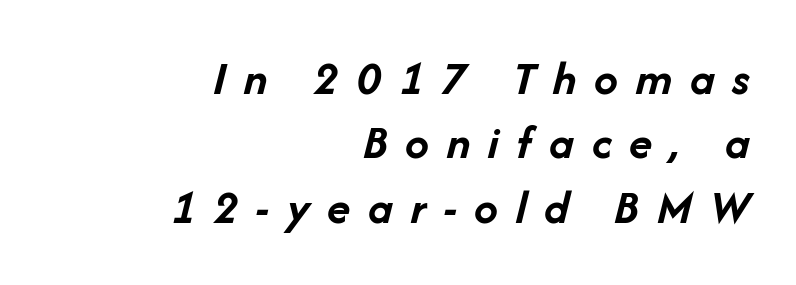
The image shows 48 px semibold type, italic (leaning right); set right-aligned, normal line spacing (1.34x), unusually wide letter spacing (+0.37 em), not underlined; low stroke contrast and a medium x-height.
